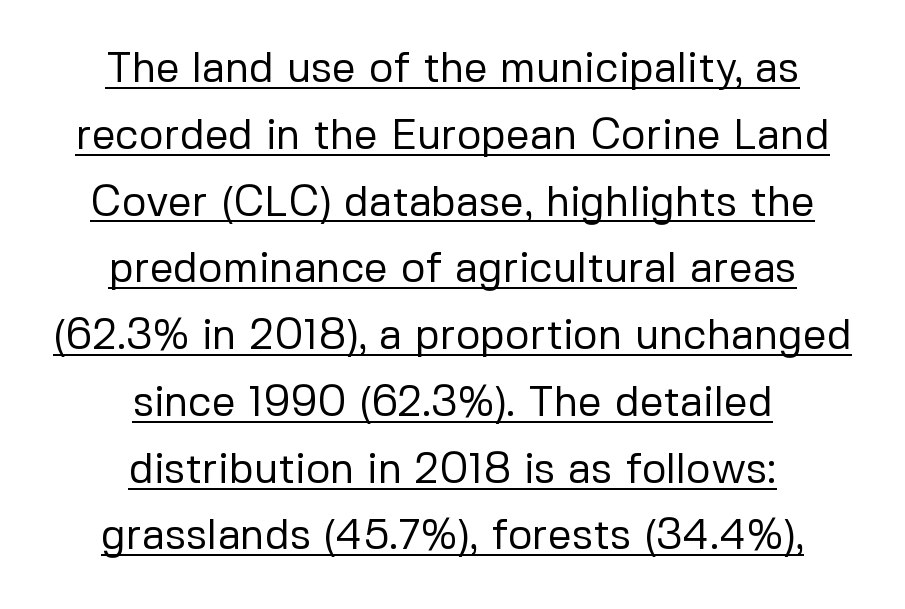
The image shows 42 px regular-weight sans-serif type, upright; set centered, normal line spacing (1.59x), normal letter spacing, underlined; low stroke contrast and a medium x-height.
